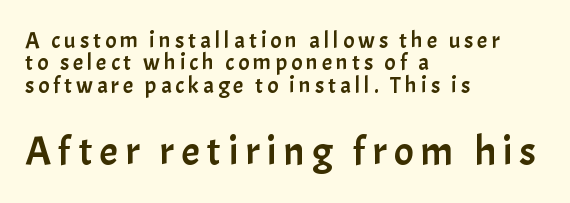
The image shows 41 px sans-serif type, upright; set left-aligned, tight line spacing (0.97x), not underlined; the second (bottom) block is 1.78x larger; low stroke contrast and a medium x-height.
